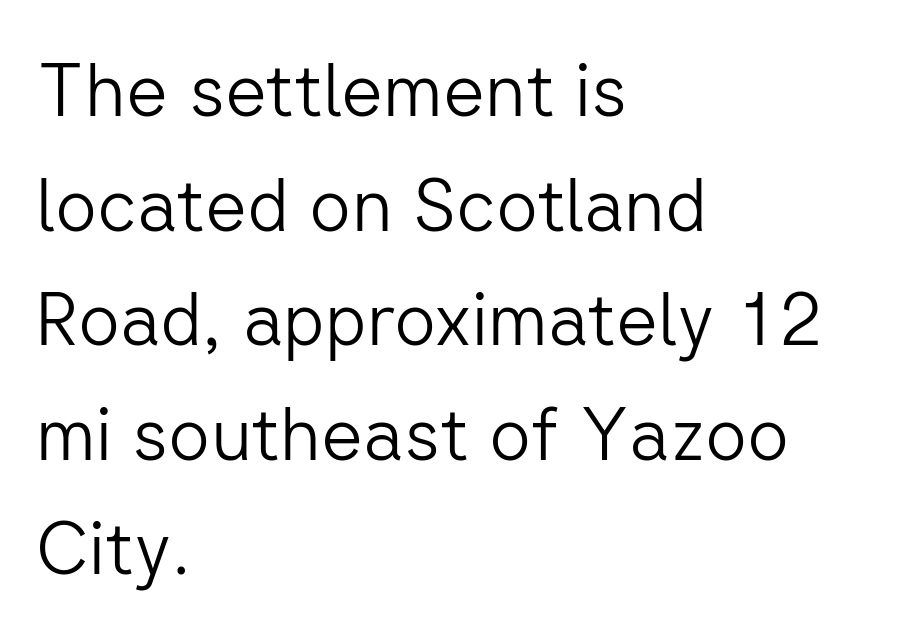
{"serif": "no", "italic": "no", "bold": "no", "weight": "light", "width": "normal", "stroke_contrast": "low", "x_height": "medium", "monospaced": "no", "underline": "no", "align": "left", "line_spacing": "normal", "line_spacing_ratio": 1.57, "letter_spacing": "normal", "letter_spacing_em": 0.0, "glyph_px": 73}
